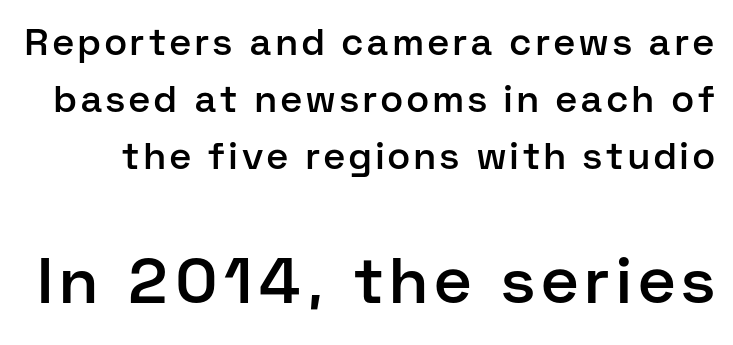
The image shows 64 px semibold sans-serif type, upright; set normal line spacing (1.54x), not underlined; the second (bottom) block is 1.73x larger; low stroke contrast and a medium x-height.
